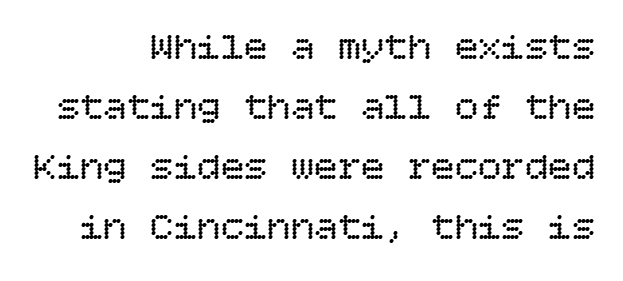
The image shows 39 px regular-weight type, upright; set normal line spacing (1.54x), normal letter spacing, not underlined; low stroke contrast and a large x-height.
